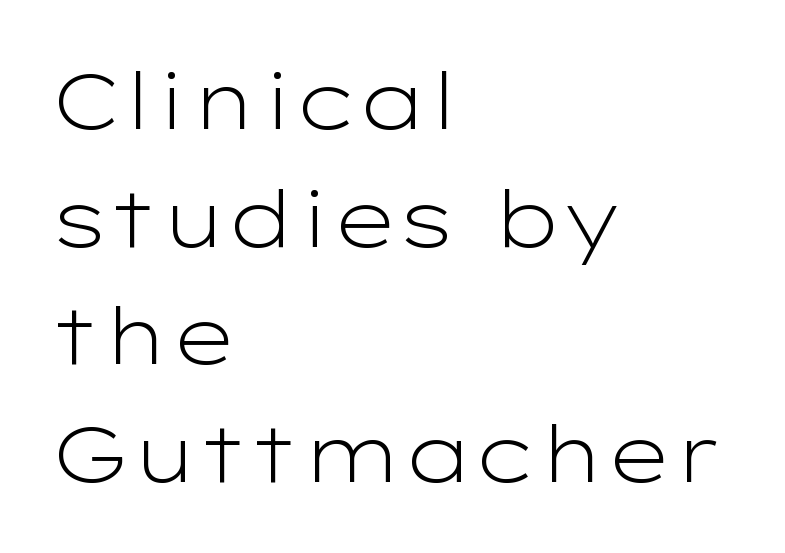
Ordinary non-slanted type is in use. Any mark beneath the type? The region is blank. Compared with typical paragraphs, the rows here are spaced about the same. Glyph-to-glyph distance matches everyday printed text. Regarding serifs, this sample does without them.
